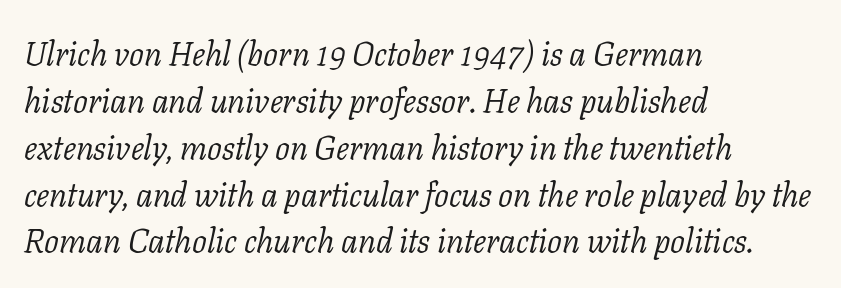
This rendering leaves character spacing at its baseline value. Rule under the text: the space is simply empty. Horizontal alignment here is leftward, the default for most running prose. Note: serifs present on the glyphs.
